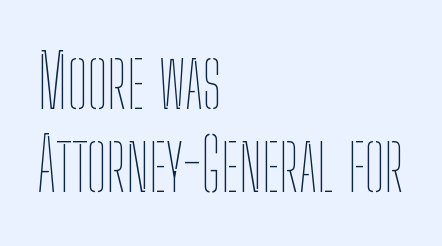
The image shows 73 px thin, condensed type, upright; set left-aligned, tight line spacing (1.14x), normal letter spacing, not underlined; low stroke contrast and a medium x-height.
